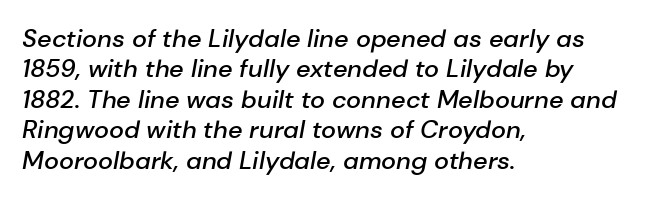
{"italic": "yes", "lean": "right", "slant_degrees": 10, "bold": "semi", "underline": "no", "align": "left", "line_spacing_ratio": 1.22, "letter_spacing": "normal", "letter_spacing_em": 0.0, "glyph_px": 25}
